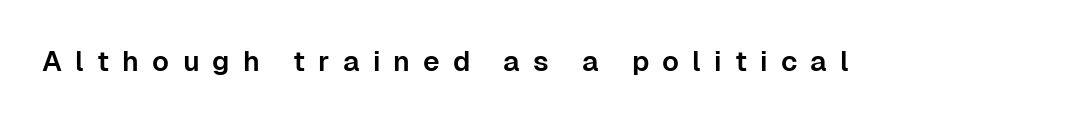
The image shows 28 px sans-serif type, upright; set unusually wide letter spacing (+0.47 em), not underlined; low stroke contrast and a medium x-height.
